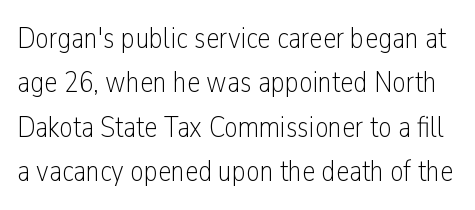
Letters have the restrained weight of plain body copy at most. Is there any slant? The stems are plumb. Words float on clear page, feet unadorned. The leading is moderate, giving the passage an even texture.
